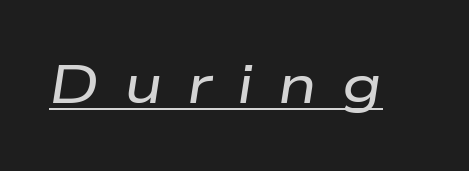
Q: Is the text italic (slanted)? A: Yes, it leans right by about 9 degrees.
Q: Is the text underlined? A: Yes.
Q: Is the spacing between letters normal or unusually wide? A: Unusually wide.
Q: Width (condensed, normal, or wide)? A: Wide.
Q: Stroke contrast? A: Low.
Q: x-height? A: Medium.
Q: Monospaced? A: No.
